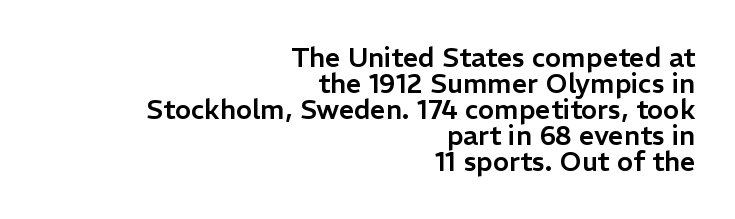
The font's upright variant was chosen for this text. Each row of text sits above clean, open space. The rendering anchors every line to the right-hand side. The passage shown has conventional tracking throughout. Whoever set this chose condensed vertical rhythm over breathing room.
